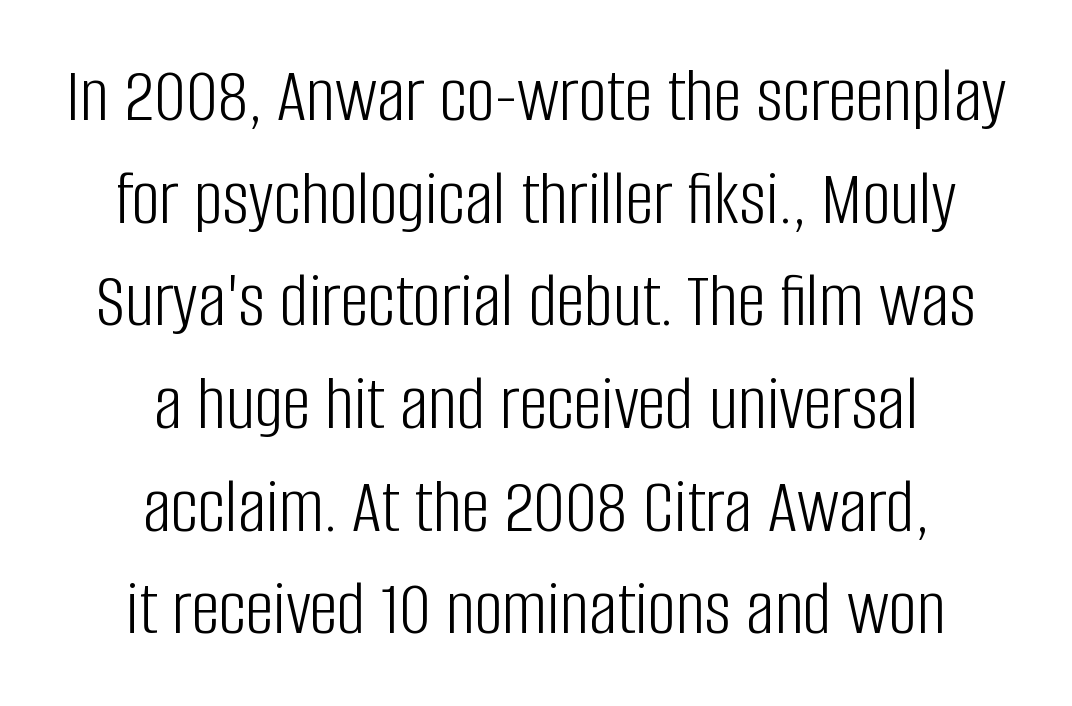
Q: Is the text bold? A: No.
Q: Is the text italic (slanted)? A: No, it is upright.
Q: Is the typeface a serif or a sans-serif typeface? A: Sans-serif.
Q: Is the text underlined? A: No.
Q: How is the paragraph aligned? A: Centered.
Q: Is the spacing between letters normal or unusually wide? A: Normal.
Q: Is the spacing between lines tight, normal or loose? A: Normal.
Q: Width (condensed, normal, or wide)? A: Condensed.
Q: Stroke contrast? A: Low.
Q: x-height? A: Large.
Q: Monospaced? A: No.
